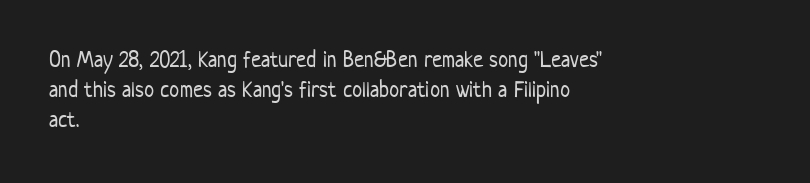
{"italic": "no", "bold": "no", "underline": "no", "align": "left", "line_spacing": "normal", "line_spacing_ratio": 1.3, "letter_spacing": "normal", "letter_spacing_em": 0.0, "glyph_px": 23}
